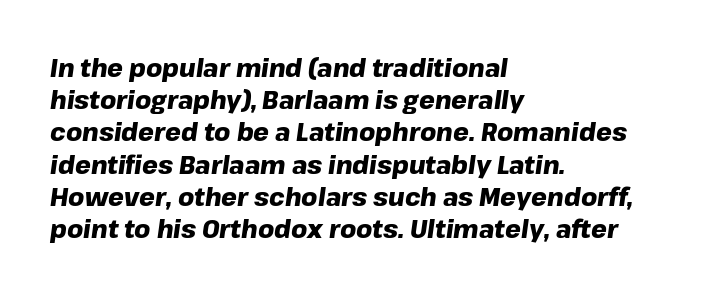
Compared with typical body copy, the letter spacing here is the same. These words are printed bold, with thick strokes throughout. The ragged edge is on the right, which tells us the setting is flush left. Evenly set lines give the paragraph a standard silhouette.
